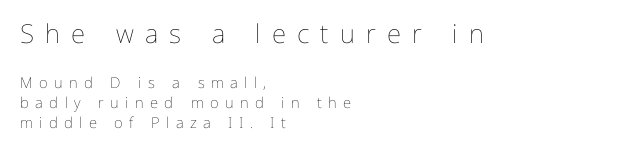
The image shows 26 px text type, upright; set left-aligned, normal line spacing (1.32x), unusually wide letter spacing (+0.43 em), not underlined; the first (top) block is 1.73x larger.
